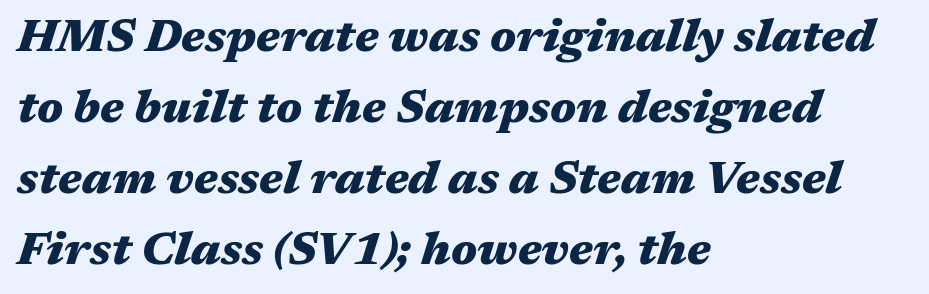
The image shows 46 px heavy, wide type, italic (leaning right); set left-aligned, normal line spacing (1.54x), normal letter spacing, not underlined; medium stroke contrast and a medium x-height.
